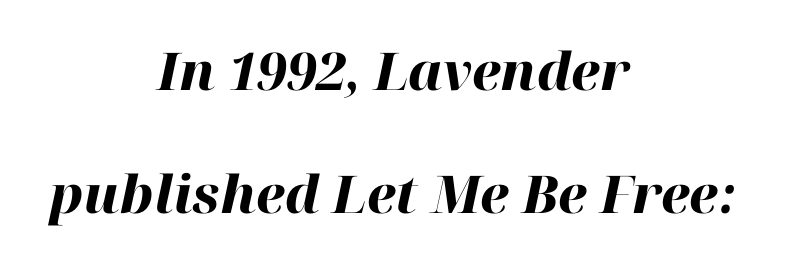
{"italic": "yes", "lean": "right", "slant_degrees": 12, "bold": "yes", "weight": "heavy", "width": "normal", "stroke_contrast": "high", "x_height": "medium", "monospaced": "no", "underline": "no", "align": "center", "line_spacing": "loose", "line_spacing_ratio": 2.37, "letter_spacing": "normal", "letter_spacing_em": 0.0, "glyph_px": 52}
